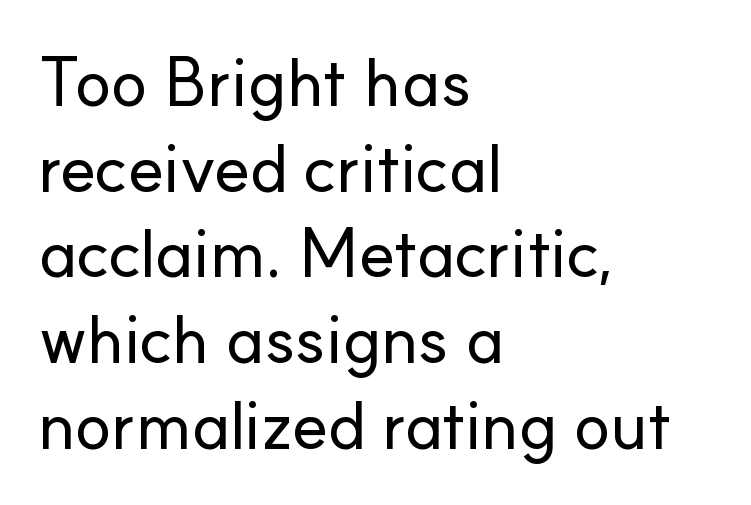
Q: Is the text italic (slanted)? A: No, it is upright.
Q: Is the typeface a serif or a sans-serif typeface? A: Sans-serif.
Q: Is the text underlined? A: No.
Q: How is the paragraph aligned? A: Left-aligned.
Q: Is the spacing between letters normal or unusually wide? A: Normal.
Q: Is the spacing between lines tight, normal or loose? A: Normal.
Q: Width (condensed, normal, or wide)? A: Normal.
Q: Stroke contrast? A: Low.
Q: x-height? A: Small.
Q: Monospaced? A: No.
